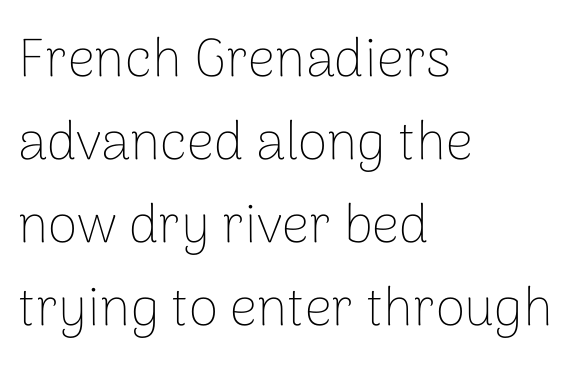
Summary of vertical rhythm: regular, with standard interline spacing. Line beginnings align vertically; line endings do not. Looks like regular typesetting: each glyph gets only the width it needs. Does extra space separate the letters? No, they use regular spacing.
